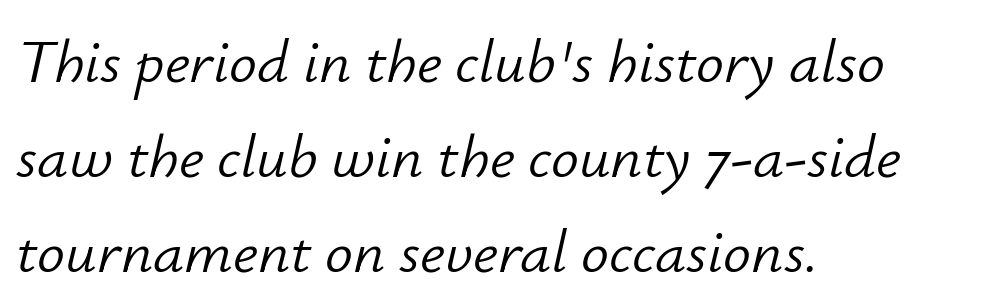
The image shows 62 px light type, italic (leaning right); set left-aligned, normal line spacing (1.53x), normal letter spacing, not underlined; low stroke contrast and a small x-height.
